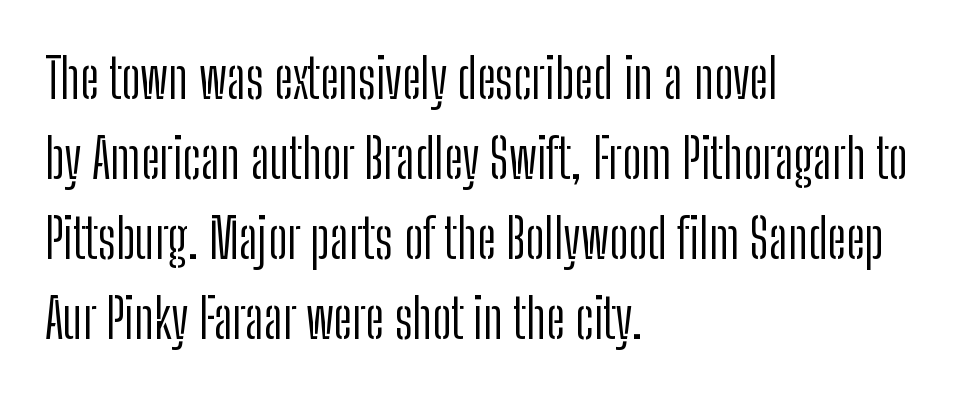
Ink coverage per letter is moderate at most. Students, note that the glyphs here touch the page at normal intervals. The passage shown stacks its lines at a standard gap. This is sans-serif lettering, the kind often seen on screens and signage.
